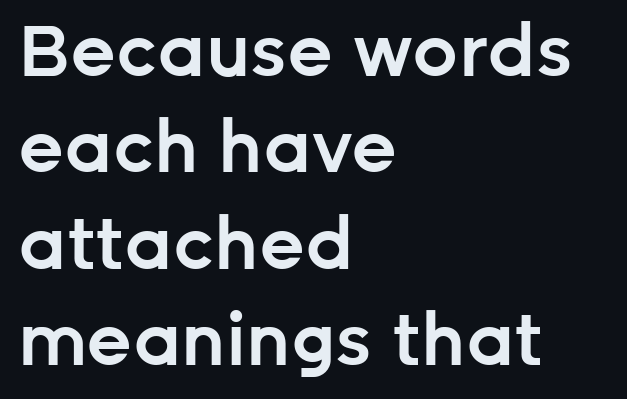
To sum up the face: it is a sans, with no serifs. Note the varied advance widths — an 'i' is clearly narrower than an 'm'. There is no visible air inserted between adjacent glyphs. Leading: standard. Weight check: semibold — heavier than regular, not quite bold. Descender tails drop into unmarked territory.
